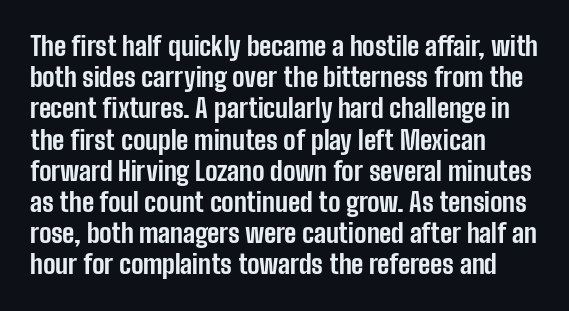
The image shows 26 px bold type, upright; set left-aligned, line spacing 1.2x, normal letter spacing, not underlined.
